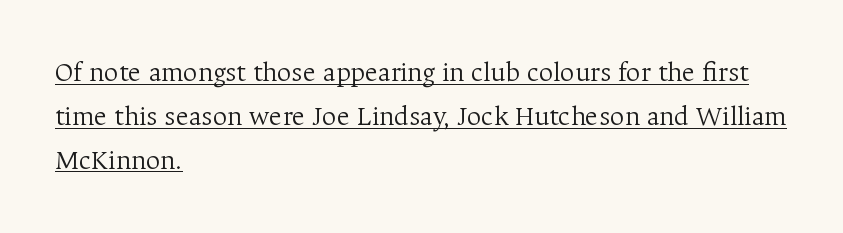
The image shows 28 px light serif type, upright; set left-aligned, normal line spacing (1.57x), normal letter spacing, underlined; medium stroke contrast and a medium x-height.
